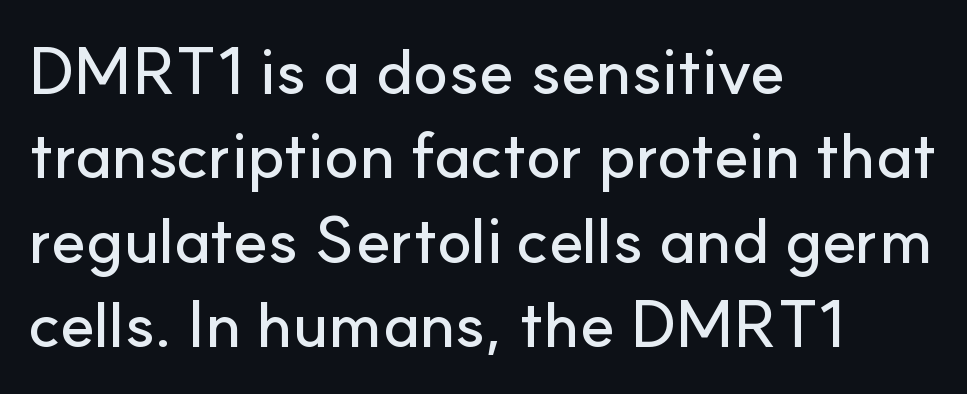
The rendering keeps characters at their native spacing. Note: no serifs on the glyphs. Type without underlining. Regarding leading, the lines here are spaced in the standard way. Looks like regular typesetting: each glyph gets only the width it needs. The text block is weighted toward the left margin, trailing off unevenly rightward.
